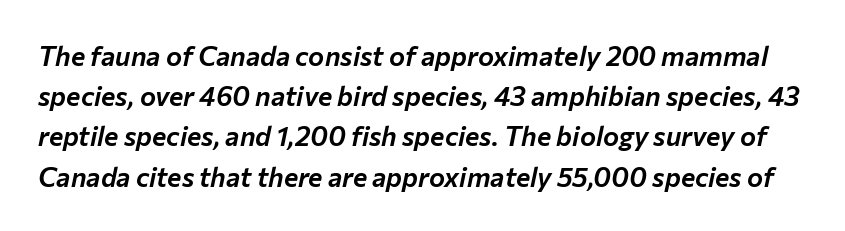
Q: Is the text italic (slanted)? A: Yes, it leans right by about 12 degrees.
Q: Is the text underlined? A: No.
Q: Is the spacing between letters normal or unusually wide? A: Normal.
Q: Is the spacing between lines tight, normal or loose? A: Normal.
